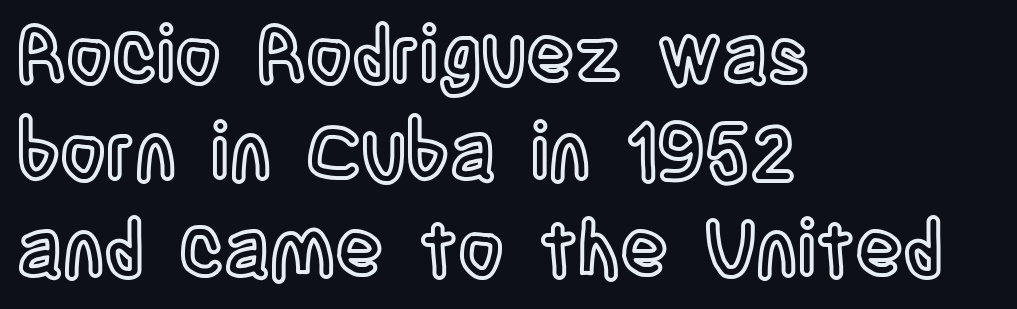
The tracking reads as untouched default to a designer's eye. Does the lettering tilt? It doesn't — this is upright. The strip under each line holds only bare page. Here the designer chose a conventional face with non-uniform glyph widths. The rendering anchors every line to the left-hand side.
